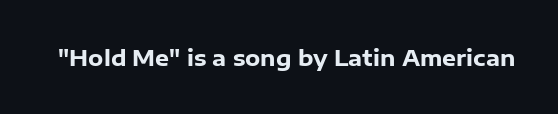
Short note: letters normally spaced. Words float on clear page, feet unadorned. The letters stand upright; this is a roman face. Heavy, bold letterforms.
